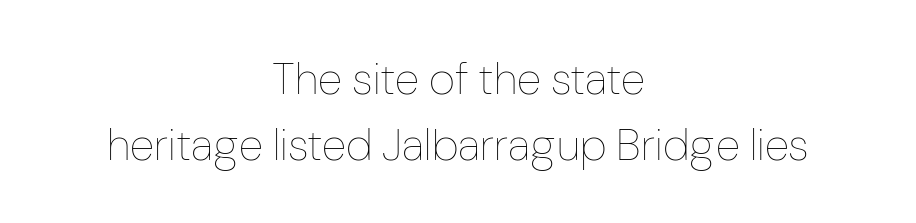
The image shows 45 px thin, condensed type, upright; set centered, normal line spacing (1.46x), normal letter spacing, not underlined; low stroke contrast and a medium x-height.
